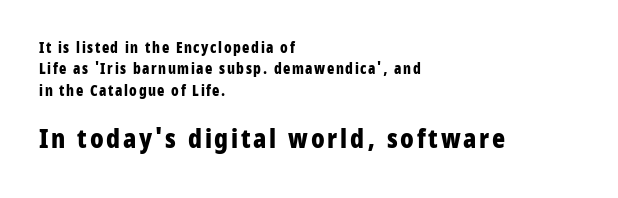
The image shows 25 px bold type, upright; set left-aligned, normal line spacing (1.53x), not underlined; the second (bottom) block is 1.79x larger.
